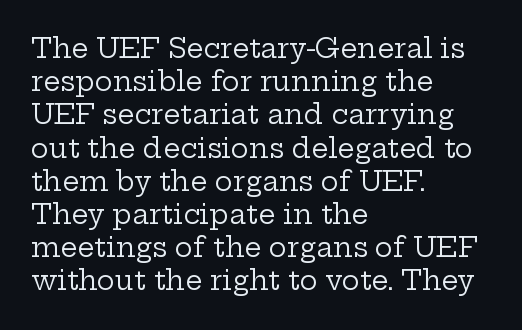
{"italic": "no", "bold": "no", "underline": "no", "align": "left", "line_spacing_ratio": 1.23, "letter_spacing": "normal", "letter_spacing_em": 0.0, "glyph_px": 27}
